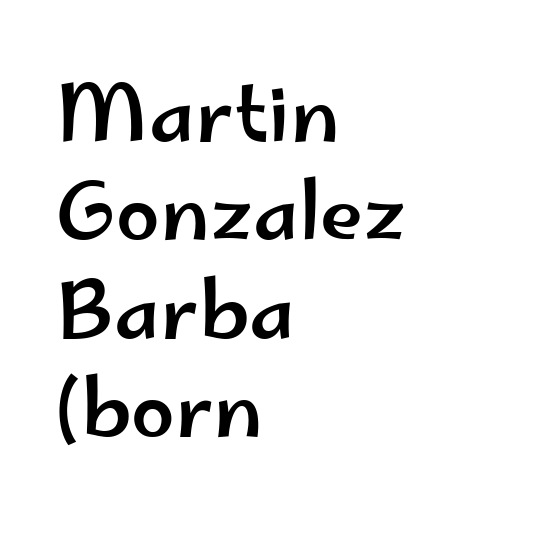
The rendering uses a moderate line-height, typical for paragraphs. Letters rest on an invisible, unmarked baseline. No extra tracking has been applied to these lines. The text block is weighted toward the left margin, trailing off unevenly rightward.
